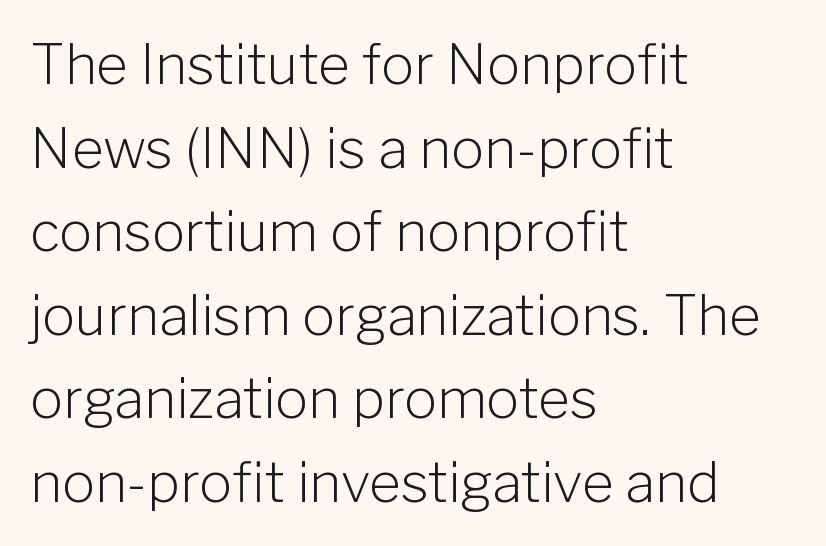
The image shows 55 px light sans-serif type, upright; set left-aligned, normal line spacing (1.52x), normal letter spacing, not underlined; low stroke contrast and a medium x-height.
